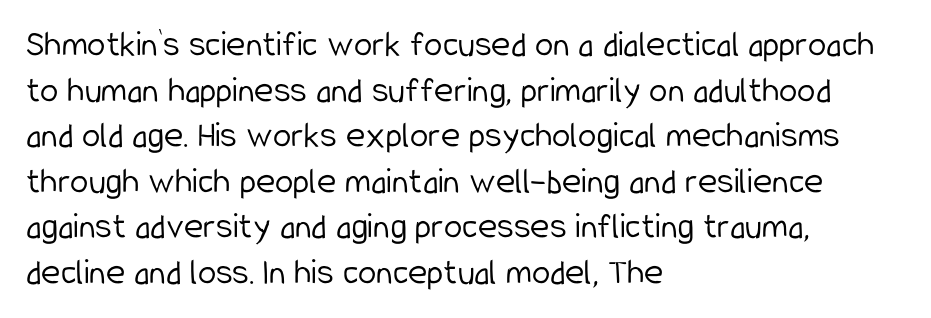
Tall strokes in this sample are plumb rather than angled. Plain, unruled lines of type. Characters follow at the spacing the type designer built in. This sample has the flowing, uneven cadence of proportional lettering. Note: no serifs on the glyphs. Is this a heavy cut? Hardly; it is regular or lighter.
